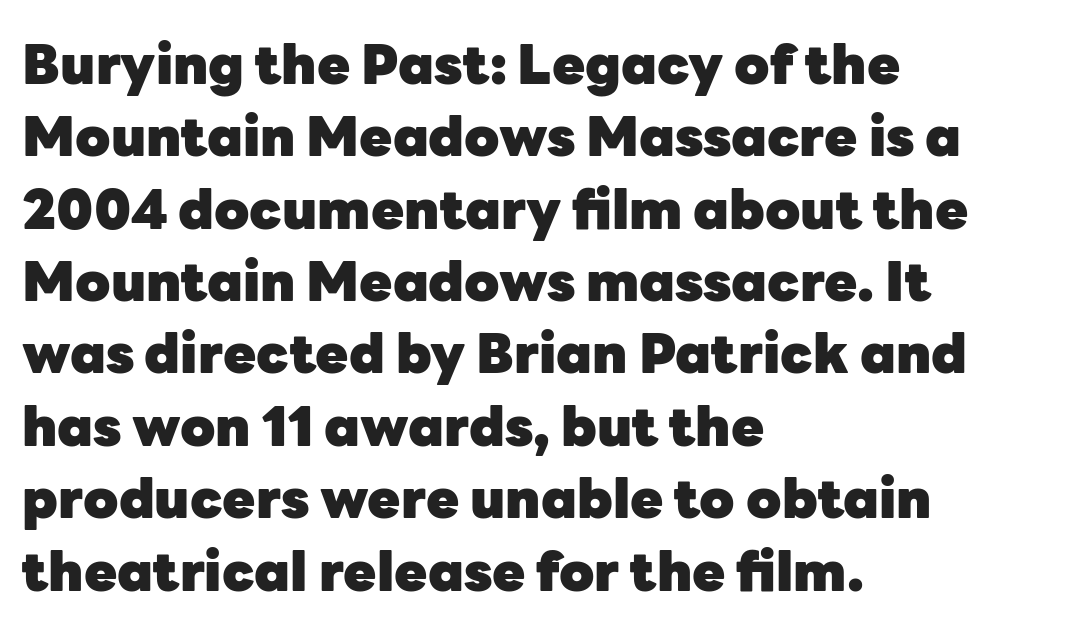
Q: Is the text bold? A: Yes.
Q: Is the text italic (slanted)? A: No, it is upright.
Q: Is the typeface a serif or a sans-serif typeface? A: Sans-serif.
Q: Is the text underlined? A: No.
Q: How is the paragraph aligned? A: Left-aligned.
Q: Is the spacing between letters normal or unusually wide? A: Normal.
Q: Is the spacing between lines tight, normal or loose? A: Normal.
Q: Width (condensed, normal, or wide)? A: Normal.
Q: Stroke contrast? A: Low.
Q: x-height? A: Medium.
Q: Monospaced? A: No.
